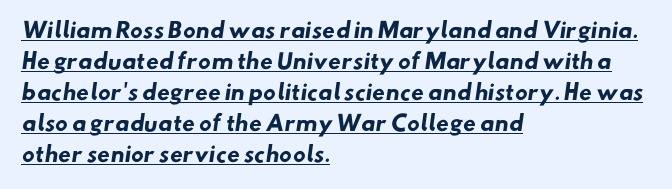
Spacing between characters is what you'd get straight out of the box. The rows are spaced the way most documents space them. What decoration does the sample have? An underline. Short and long lines alike share a common starting point at left. Summary of weight: heavy, a full bold.
